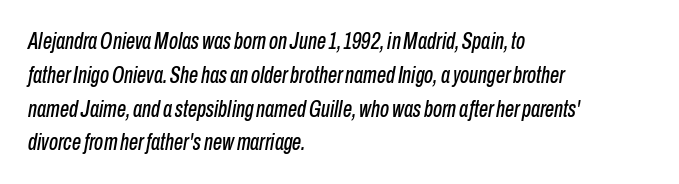
Q: Is the text italic (slanted)? A: Yes, it leans right by about 10 degrees.
Q: Is the text underlined? A: No.
Q: How is the paragraph aligned? A: Left-aligned.
Q: Is the spacing between letters normal or unusually wide? A: Normal.
Q: Is the spacing between lines tight, normal or loose? A: Normal.
